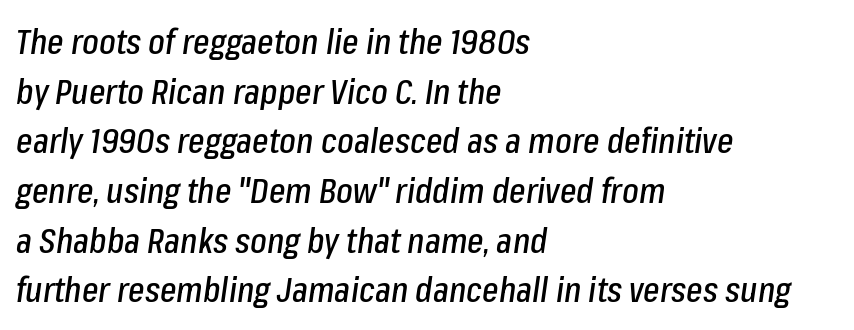
{"italic": "yes", "lean": "right", "slant_degrees": 8, "width": "condensed", "stroke_contrast": "low", "x_height": "medium", "monospaced": "no", "underline": "no", "align": "left", "line_spacing": "normal", "line_spacing_ratio": 1.42, "letter_spacing": "normal", "letter_spacing_em": 0.0, "glyph_px": 35}
